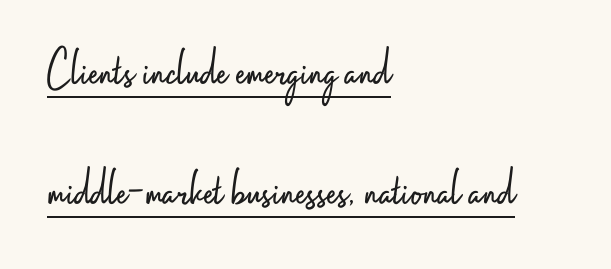
A sans-serif font was chosen for this passage. The weight tops out at a normal text grade. You could call the tracking neutral — neither tight nor loose. Line spacing here is loose. A student would call this left alignment; a typographer would say flush left, rag right.
